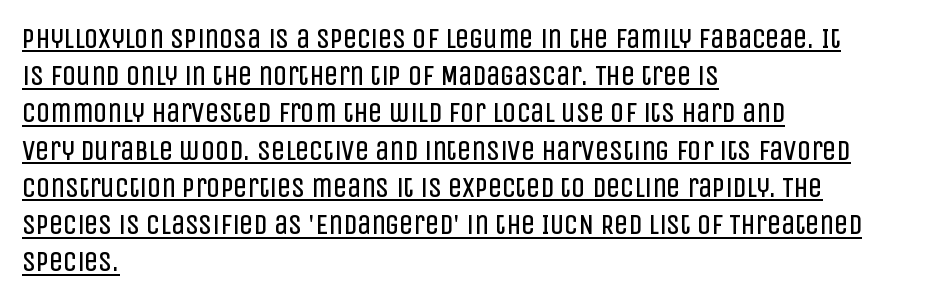
Q: Is the text bold? A: No.
Q: Is the text italic (slanted)? A: No, it is upright.
Q: Is the typeface a serif or a sans-serif typeface? A: Sans-serif.
Q: Is the text underlined? A: Yes.
Q: How is the paragraph aligned? A: Left-aligned.
Q: Is the spacing between letters normal or unusually wide? A: Normal.
Q: Is the spacing between lines tight, normal or loose? A: Normal.
Q: Width (condensed, normal, or wide)? A: Condensed.
Q: Stroke contrast? A: Low.
Q: x-height? A: Large.
Q: Monospaced? A: No.
